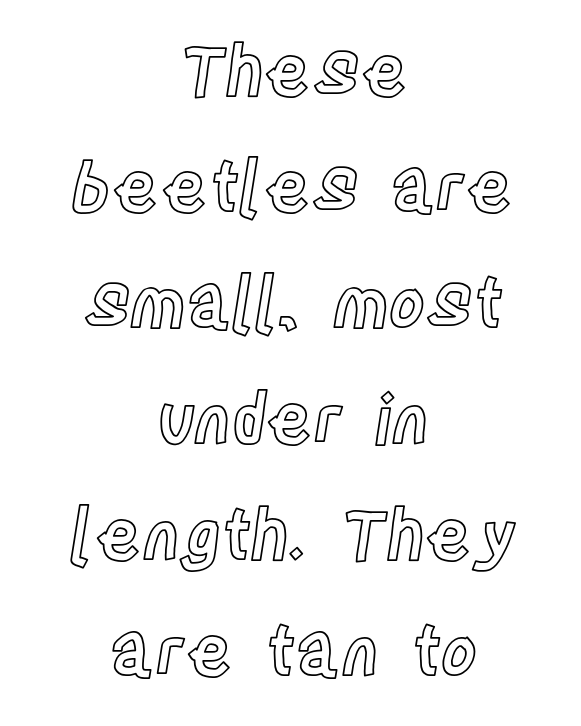
Letters rest on an invisible, unmarked baseline. A normal amount of white space separates one row of letters from the next. These lines keep a tight, regular rhythm from letter to letter. A typesetter would call this proportional, since set widths differ per character.
